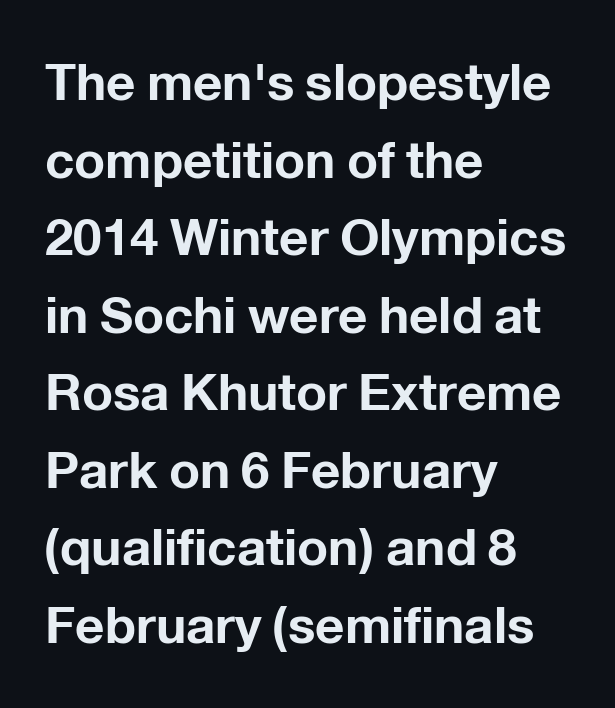
{"serif": "no", "italic": "no", "bold": "yes", "weight": "bold", "width": "normal", "stroke_contrast": "low", "x_height": "medium", "monospaced": "no", "underline": "no", "align": "left", "line_spacing": "normal", "line_spacing_ratio": 1.52, "letter_spacing": "normal", "letter_spacing_em": 0.0, "glyph_px": 51}
